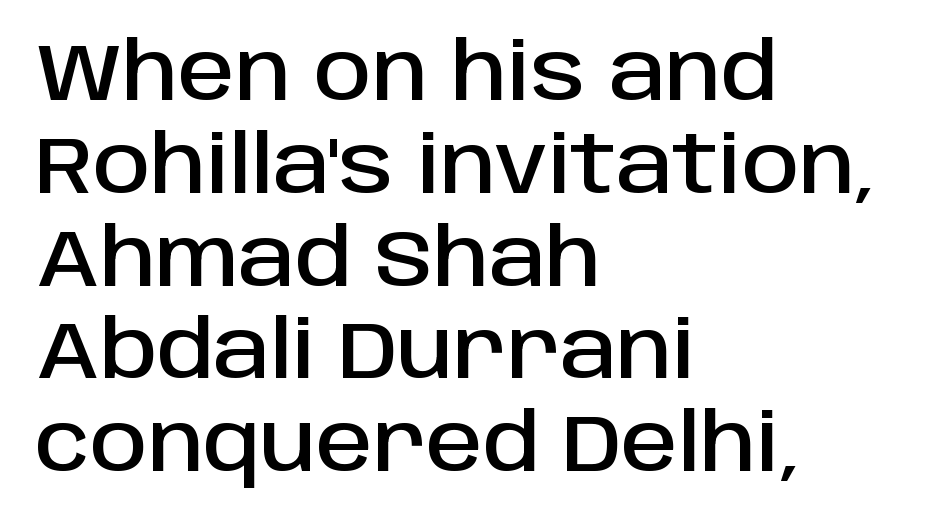
The image shows 80 px sans-serif type, upright; set left-aligned, line spacing 1.16x, normal letter spacing, not underlined; low stroke contrast and a large x-height.
